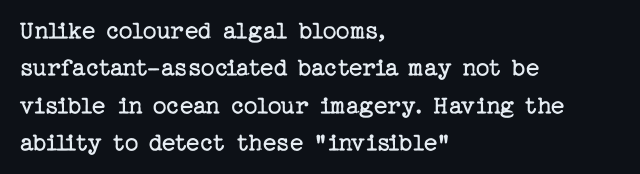
The image shows 27 px text type, upright; set left-aligned, normal line spacing (1.38x), normal letter spacing, not underlined.
